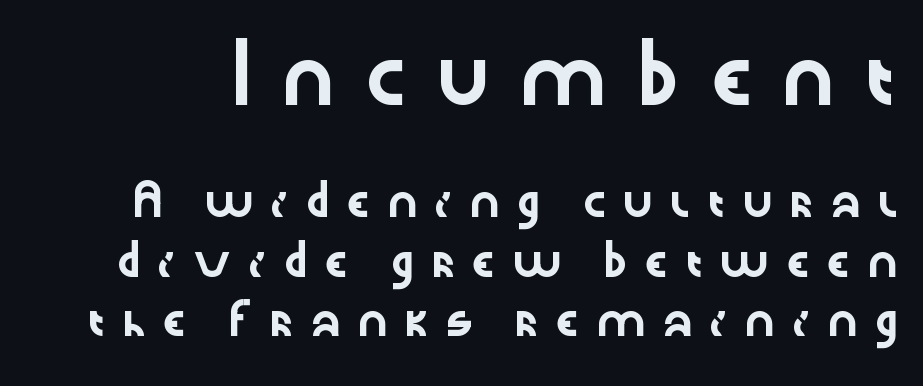
The image shows 53 px wide sans-serif type, upright; set loose line spacing (1.98x), unusually wide letter spacing (+0.41 em), not underlined; the first (top) block is 1.77x larger; low stroke contrast and a medium x-height.
